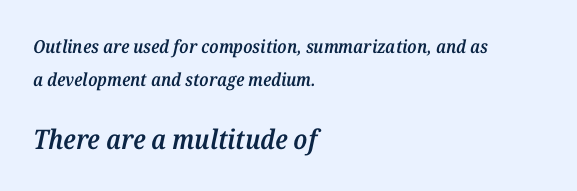
The text carries the slant typical of an italic or oblique font. The lines in this sample share a left origin and differ only in where they stop. Two sizes are in play, and the larger belongs to the second block. The space directly below the letters is spotless. Each word holds together tightly as a unit, with standard inter-letter gaps. Compared with an ordinary text face, these strokes are moderately heavier — a semibold.
